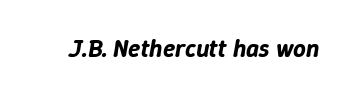
The image shows 25 px text type, italic (leaning right); set normal letter spacing, not underlined.
